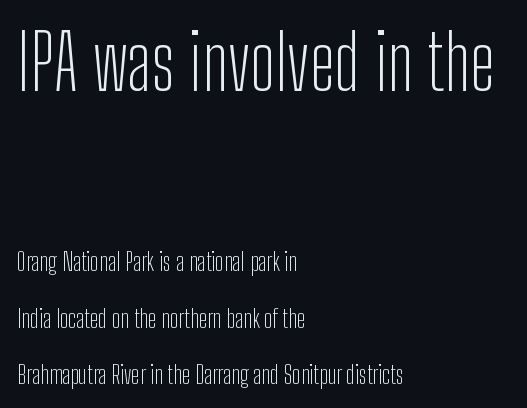
Regarding serifs, this sample does without them. Descender tails drop into unmarked territory. Is there much room between lines? Yes — plenty of vertical air separates them. You could not count columns in this text — the font is proportionally spaced. Ascenders rise straight up at ninety degrees.
